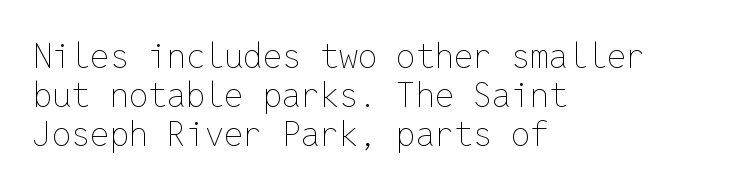
The image shows 34 px thin type, upright, monospaced; set left-aligned, tight line spacing (1.15x), normal letter spacing, not underlined; low stroke contrast and a medium x-height.
